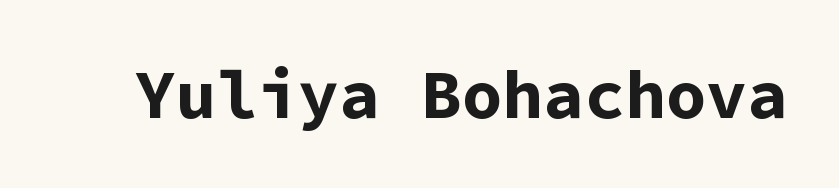
The image shows 68 px bold sans-serif type, upright, monospaced; set normal letter spacing, not underlined; low stroke contrast and a medium x-height.
